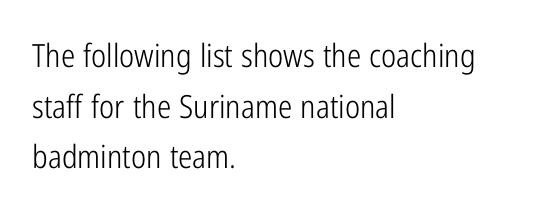
The image shows 32 px light, condensed sans-serif type, upright; set left-aligned, normal line spacing (1.58x), normal letter spacing, not underlined; low stroke contrast and a medium x-height.
